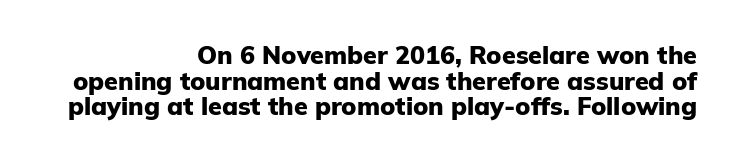
Q: Is the text bold? A: Yes.
Q: Is the text italic (slanted)? A: No, it is upright.
Q: Is the text underlined? A: No.
Q: How is the paragraph aligned? A: Right-aligned.
Q: Is the spacing between letters normal or unusually wide? A: Normal.
Q: Is the spacing between lines tight, normal or loose? A: Tight.
